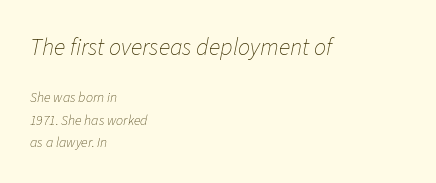
The image shows 24 px text type, italic (leaning right); set left-aligned, normal line spacing (1.59x), normal letter spacing, not underlined; the first (top) block is 1.71x larger.
